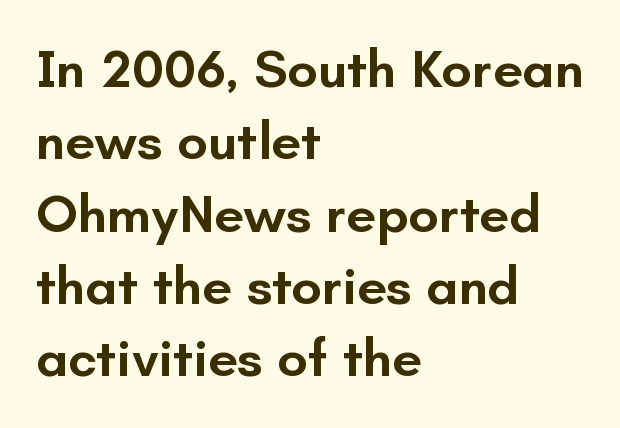
Nothing sits at the stroke ends, so this counts as sans-serif. Students, observe: this is what conventionally led text looks like. The passage shown has conventional tracking throughout. Is the type bold? Partly — it's a semibold, heavier than regular but not fully bold. Every row of glyphs begins at an identical x-position on the left. A typesetter would mark this as roman, not italic.
